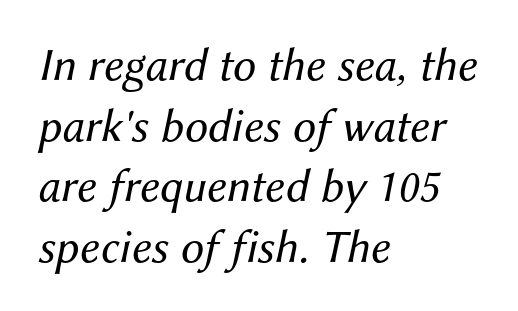
What stands out about the letter spacing? Nothing — it is the standard amount. Descender tails drop into unmarked territory. The axis of the letterforms is tilted away from vertical. The passage shown is typed in a proportional face where columns would drift. Stroke mass is kept to a normal reading level or below. Vertical spacing — default.
